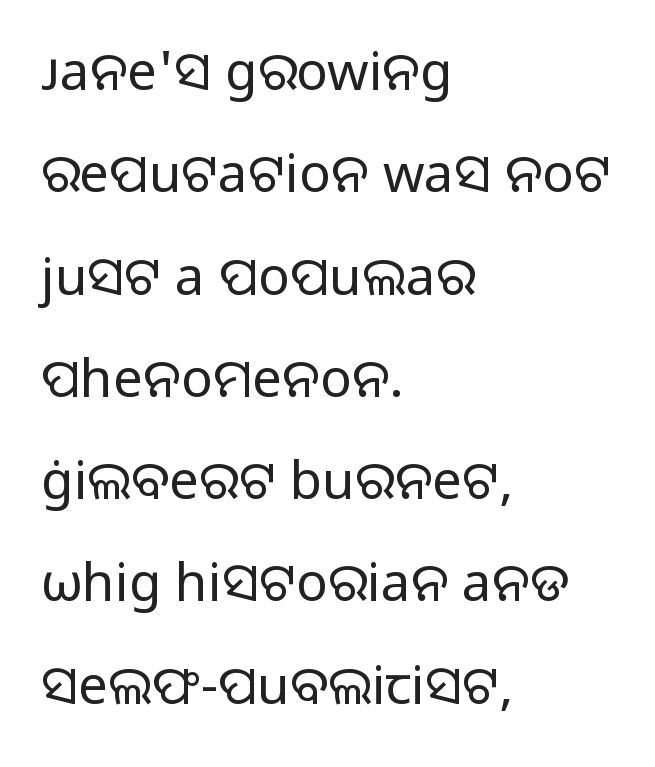
The image shows 53 px regular-weight sans-serif type, upright; set left-aligned, loose line spacing (1.93x), normal letter spacing, not underlined; low stroke contrast and a medium x-height.
